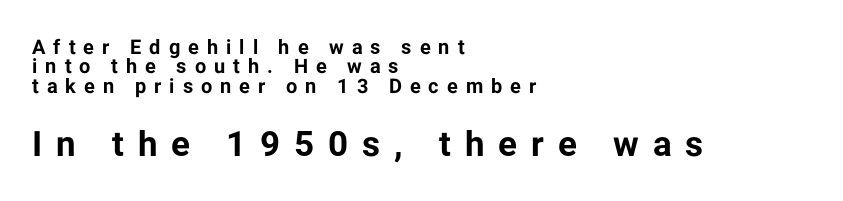
{"serif": "no", "italic": "no", "bold": "yes", "weight": "bold", "width": "normal", "stroke_contrast": "low", "x_height": "medium", "monospaced": "no", "underline": "no", "align": "left", "line_spacing": "tight", "line_spacing_ratio": 0.97, "letter_spacing": "wide", "letter_spacing_em": 0.4, "larger_block": "second", "size_ratio": 1.75, "glyph_px": 35}
